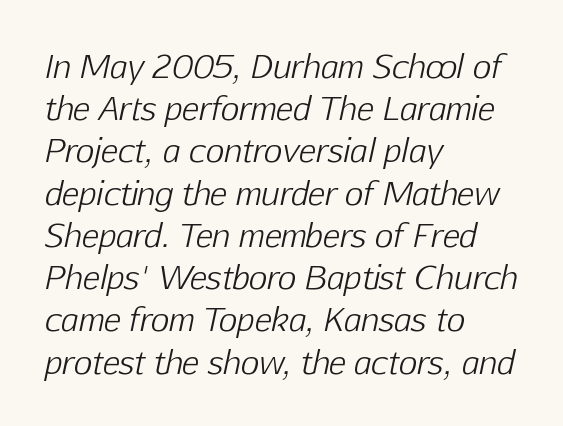
{"italic": "yes", "lean": "right", "slant_degrees": 12, "bold": "no", "weight": "light", "width": "normal", "stroke_contrast": "low", "x_height": "medium", "monospaced": "no", "underline": "no", "align": "left", "line_spacing": "normal", "line_spacing_ratio": 1.32, "letter_spacing": "normal", "letter_spacing_em": 0.0, "glyph_px": 32}
